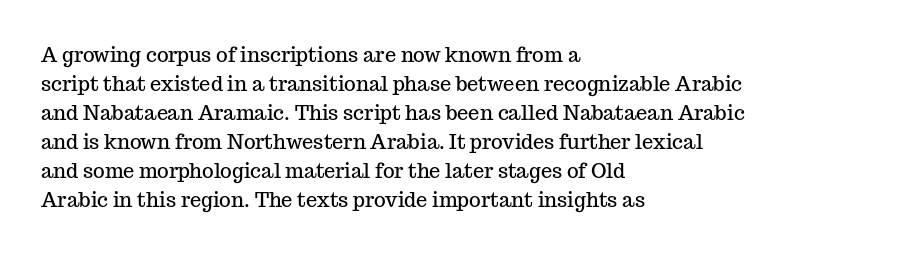
Rows of type keep a routine distance in the vertical direction. Is the block centered? No — it sits flush against the left margin. No italicization has been applied; the sample stays upright. Letters rest on an invisible, unmarked baseline.
